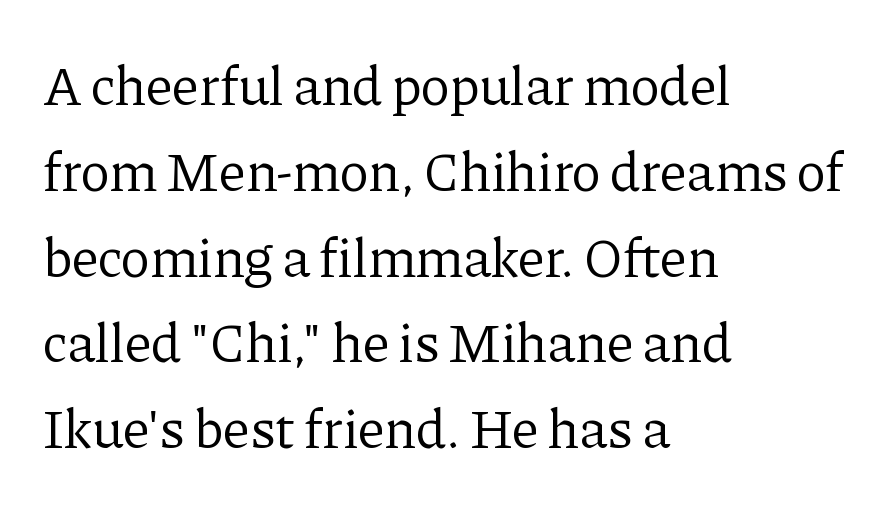
{"serif": "yes", "italic": "no", "bold": "no", "weight": "regular", "width": "normal", "stroke_contrast": "low", "x_height": "medium", "monospaced": "no", "underline": "no", "align": "left", "line_spacing": "normal", "line_spacing_ratio": 1.56, "letter_spacing": "normal", "letter_spacing_em": 0.0, "glyph_px": 55}
